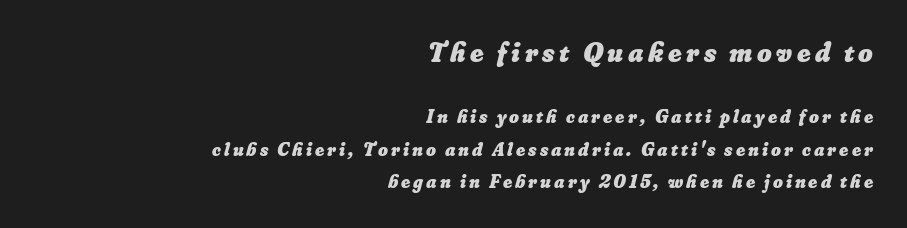
The letters advance in unequal steps, a hallmark of proportional type. The passage is arranged like a letterhead date or caption credit — flush right. Check under the words: just untouched page. Type size steps down from the first block to the second. Notice how thick the strokes are: this is what a full bold looks like.
